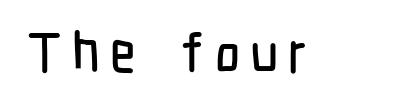
The face used here is a sans, in the tradition of grotesques and geometrics. This sample has the flowing, uneven cadence of proportional lettering. Descender tails drop into unmarked territory. Designer's note — italics off, roman on.
